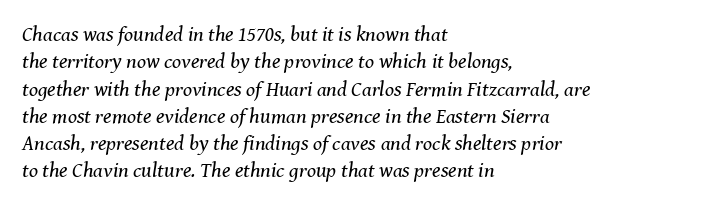
A classic flush-left, rag-right setting is used for this passage. If you drew a line through each stem, it would be angled. The font sits on the lighter half of the weight spectrum, regular included. Glance below the letters and you will spot only blank space.
